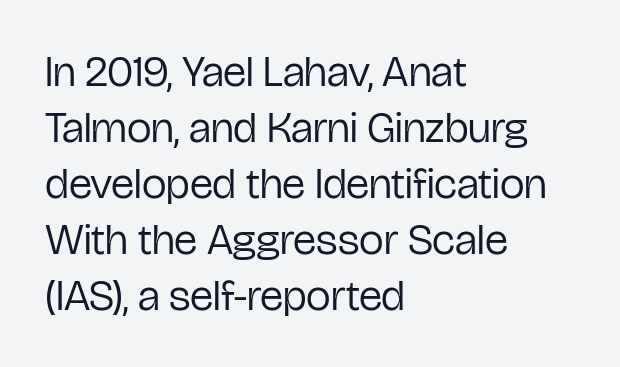
{"serif": "no", "italic": "no", "bold": "no", "weight": "regular", "width": "condensed", "stroke_contrast": "low", "x_height": "medium", "monospaced": "no", "underline": "no", "align": "left", "line_spacing": "normal", "line_spacing_ratio": 1.27, "letter_spacing": "normal", "letter_spacing_em": 0.0, "glyph_px": 44}
